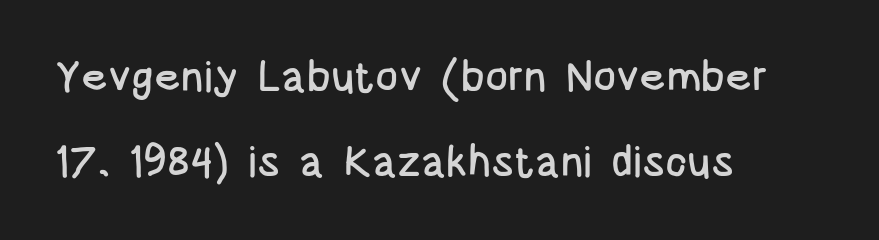
The text block is weighted toward the left margin, trailing off unevenly rightward. Letter spacing: default. Nobody drew a line under any word here. Every character sits straight up, as roman type does.
